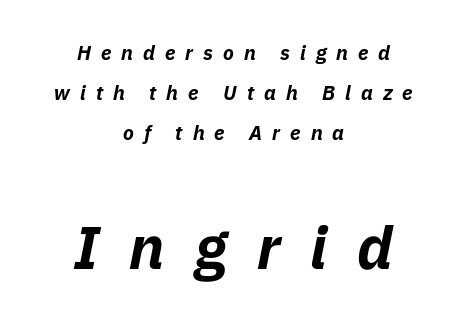
{"italic": "yes", "lean": "right", "slant_degrees": 11, "bold": "yes", "weight": "bold", "width": "normal", "stroke_contrast": "low", "x_height": "medium", "monospaced": "no", "underline": "no", "align": "center", "line_spacing": "loose", "line_spacing_ratio": 2.0, "letter_spacing": "wide", "letter_spacing_em": 0.5, "larger_block": "second", "size_ratio": 3.0, "glyph_px": 60}
